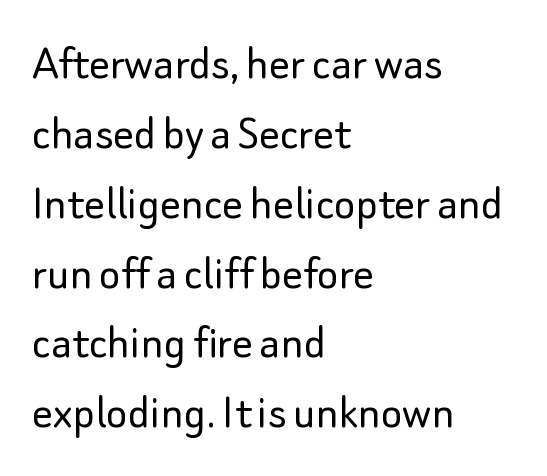
The image shows 51 px light sans-serif type, upright; set left-aligned, normal line spacing (1.37x), normal letter spacing, not underlined; low stroke contrast and a small x-height.
